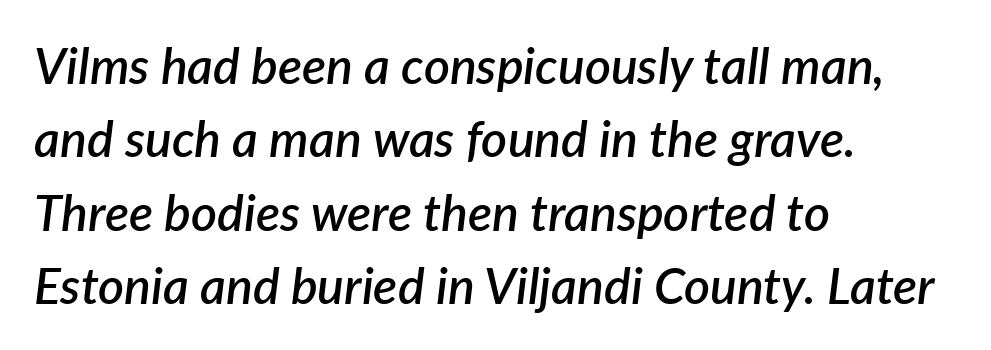
{"italic": "yes", "lean": "right", "slant_degrees": 7, "bold": "semi", "weight": "semibold", "width": "normal", "stroke_contrast": "low", "x_height": "medium", "monospaced": "no", "underline": "no", "align": "left", "line_spacing": "normal", "line_spacing_ratio": 1.47, "letter_spacing": "normal", "letter_spacing_em": 0.0, "glyph_px": 50}
